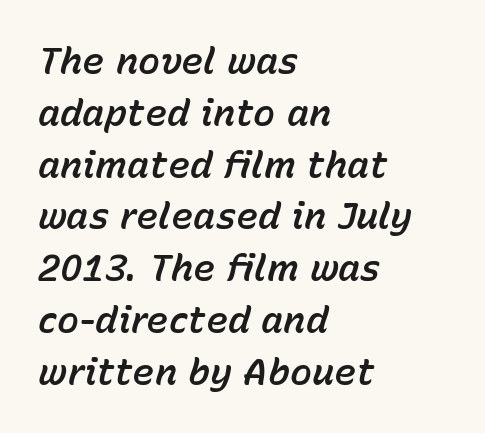
Q: Is the text italic (slanted)? A: Yes, it leans right by about 15 degrees.
Q: Is the text underlined? A: No.
Q: How is the paragraph aligned? A: Left-aligned.
Q: Is the spacing between letters normal or unusually wide? A: Normal.
Q: Is the spacing between lines tight, normal or loose? A: Normal.
Q: Width (condensed, normal, or wide)? A: Normal.
Q: Stroke contrast? A: Low.
Q: x-height? A: Medium.
Q: Monospaced? A: No.
